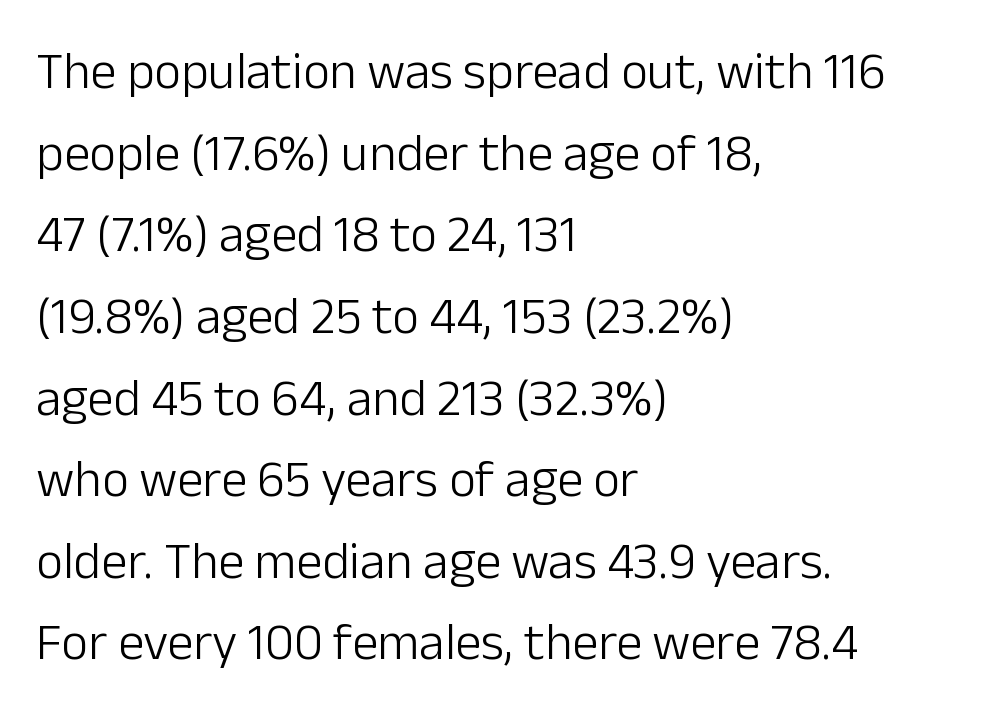
{"serif": "no", "italic": "no", "bold": "no", "weight": "light", "width": "normal", "stroke_contrast": "low", "x_height": "medium", "monospaced": "no", "underline": "no", "align": "left", "line_spacing": "normal", "line_spacing_ratio": 1.57, "letter_spacing": "normal", "letter_spacing_em": 0.0, "glyph_px": 52}
